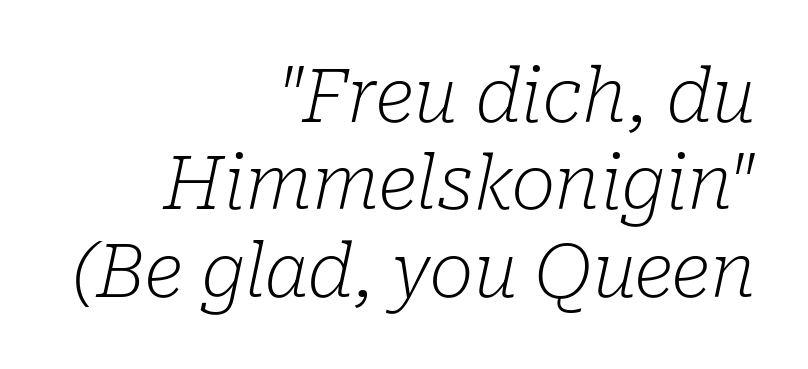
The image shows 74 px light serif type, italic (leaning right); set right-aligned, line spacing 1.18x, normal letter spacing, not underlined; low stroke contrast and a medium x-height.
